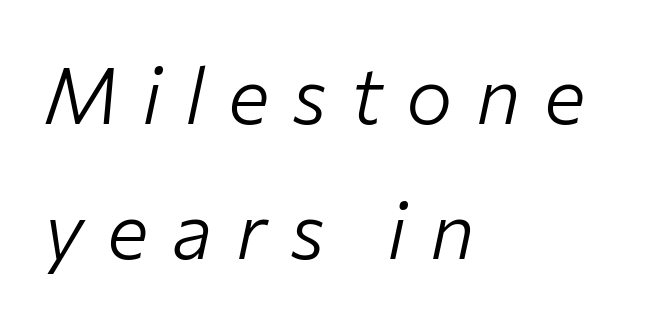
Layout note: lines flush left. Each stroke keeps to a modest, everyday thickness or less. A clean baseline with only descenders dipping below it. Yep, that's italic — everything's leaning. Is this a fixed-width face? No — the glyphs have proportional, varying widths.
